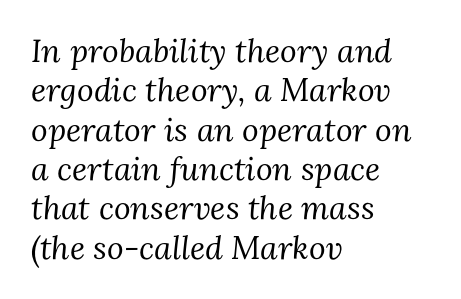
Q: Is the text bold? A: No.
Q: Is the text italic (slanted)? A: Yes, it leans right by about 3 degrees.
Q: Is the typeface a serif or a sans-serif typeface? A: Serif.
Q: Is the text underlined? A: No.
Q: How is the paragraph aligned? A: Left-aligned.
Q: Is the spacing between letters normal or unusually wide? A: Normal.
Q: Width (condensed, normal, or wide)? A: Normal.
Q: Stroke contrast? A: Medium.
Q: x-height? A: Medium.
Q: Monospaced? A: No.
